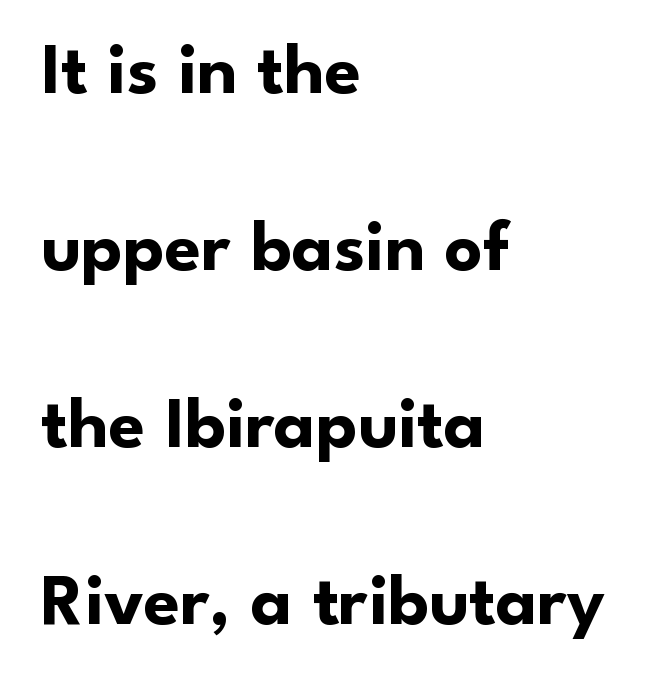
Q: Is the text bold? A: Yes.
Q: Is the text italic (slanted)? A: No, it is upright.
Q: Is the typeface a serif or a sans-serif typeface? A: Sans-serif.
Q: Is the text underlined? A: No.
Q: How is the paragraph aligned? A: Left-aligned.
Q: Is the spacing between letters normal or unusually wide? A: Normal.
Q: Is the spacing between lines tight, normal or loose? A: Loose.
Q: Width (condensed, normal, or wide)? A: Normal.
Q: Stroke contrast? A: Low.
Q: x-height? A: Small.
Q: Monospaced? A: No.
